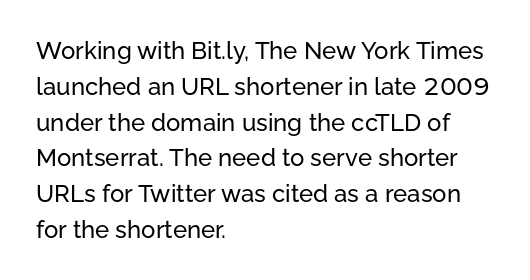
Q: Is the text italic (slanted)? A: No, it is upright.
Q: Is the text underlined? A: No.
Q: How is the paragraph aligned? A: Left-aligned.
Q: Is the spacing between letters normal or unusually wide? A: Normal.
Q: Is the spacing between lines tight, normal or loose? A: Normal.
